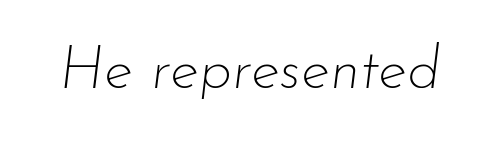
{"italic": "yes", "lean": "right", "slant_degrees": 7, "bold": "no", "weight": "thin", "width": "normal", "stroke_contrast": "low", "x_height": "small", "monospaced": "no", "underline": "no", "letter_spacing": "normal", "letter_spacing_em": 0.0, "glyph_px": 60}
